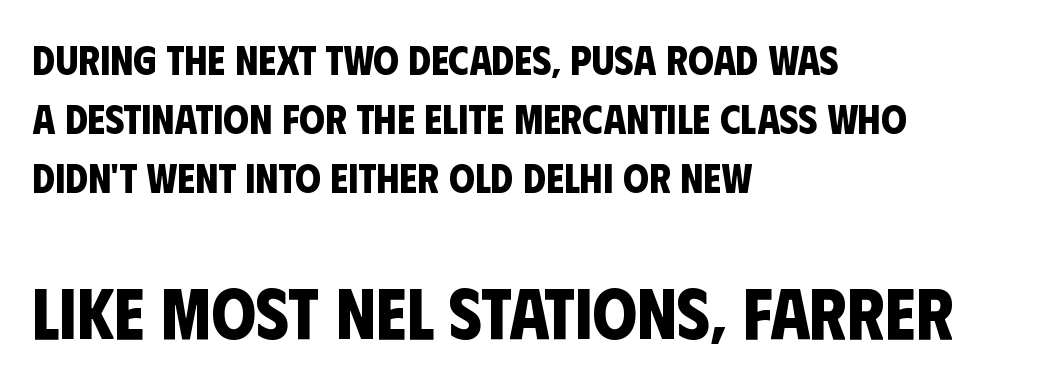
Q: Is the text bold? A: Yes.
Q: Is the typeface a serif or a sans-serif typeface? A: Sans-serif.
Q: Is the text underlined? A: No.
Q: How is the paragraph aligned? A: Left-aligned.
Q: Is the spacing between letters normal or unusually wide? A: Normal.
Q: Is the spacing between lines tight, normal or loose? A: Normal.
Q: Which block of text is set in a larger size, the first (top) or the second (bottom)? A: The second (bottom) one.
Q: Width (condensed, normal, or wide)? A: Condensed.
Q: Stroke contrast? A: Low.
Q: x-height? A: Large.
Q: Monospaced? A: No.
